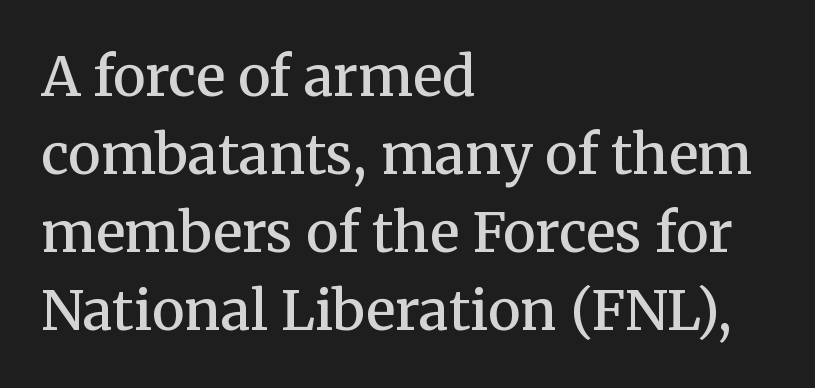
{"serif": "yes", "italic": "no", "bold": "semi", "weight": "semibold", "width": "normal", "stroke_contrast": "medium", "x_height": "medium", "monospaced": "no", "underline": "no", "align": "left", "line_spacing": "normal", "line_spacing_ratio": 1.42, "letter_spacing": "normal", "letter_spacing_em": 0.0, "glyph_px": 55}
